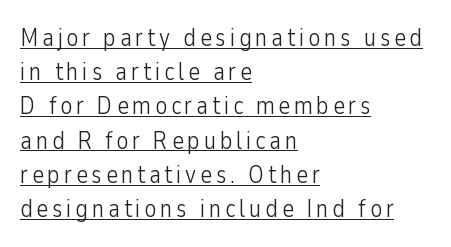
{"italic": "no", "bold": "no", "underline": "yes", "align": "left", "line_spacing": "normal", "line_spacing_ratio": 1.37, "glyph_px": 25}
